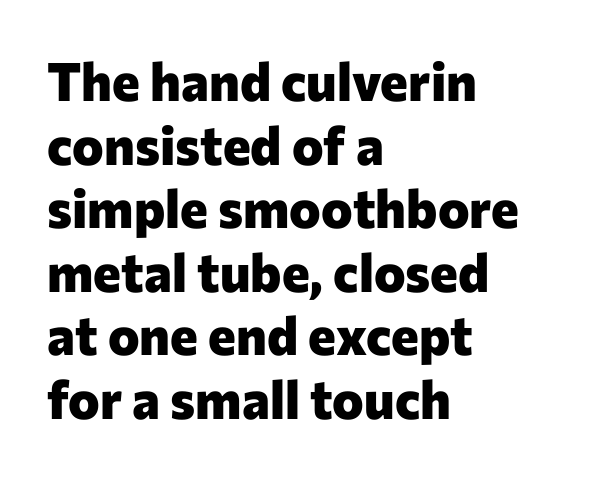
Q: Is the text bold? A: Yes.
Q: Is the text italic (slanted)? A: No, it is upright.
Q: Is the typeface a serif or a sans-serif typeface? A: Sans-serif.
Q: Is the text underlined? A: No.
Q: How is the paragraph aligned? A: Left-aligned.
Q: Is the spacing between letters normal or unusually wide? A: Normal.
Q: Width (condensed, normal, or wide)? A: Normal.
Q: Stroke contrast? A: Low.
Q: x-height? A: Medium.
Q: Monospaced? A: No.
